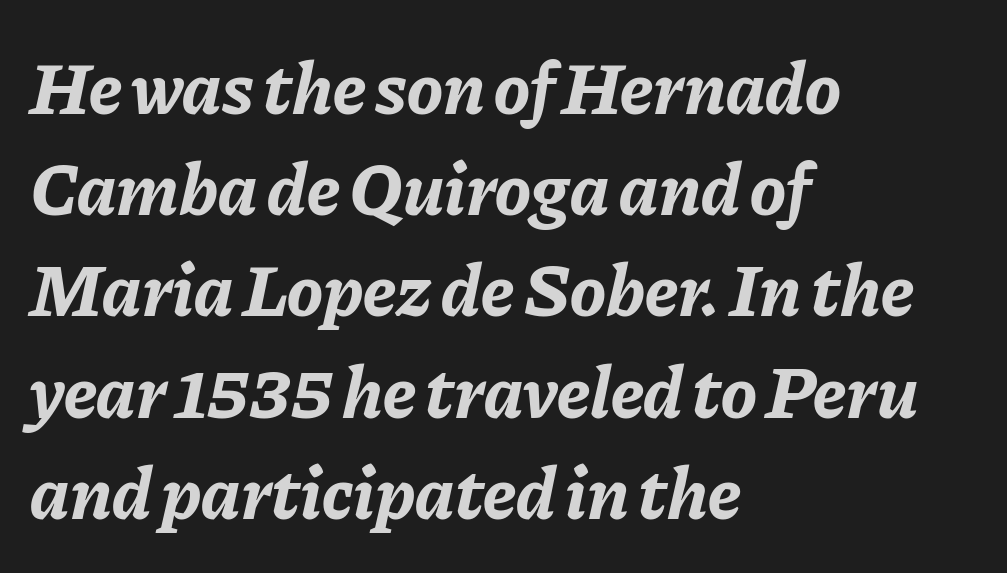
Q: Is the text bold? A: Yes.
Q: Is the text italic (slanted)? A: Yes, it leans right by about 11 degrees.
Q: Is the text underlined? A: No.
Q: How is the paragraph aligned? A: Left-aligned.
Q: Is the spacing between letters normal or unusually wide? A: Normal.
Q: Is the spacing between lines tight, normal or loose? A: Normal.
Q: Width (condensed, normal, or wide)? A: Normal.
Q: Stroke contrast? A: Low.
Q: x-height? A: Medium.
Q: Monospaced? A: No.
